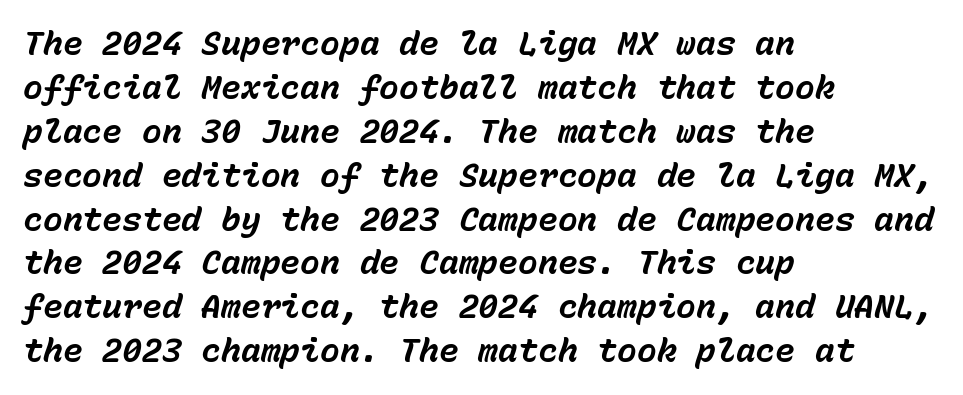
This sample has the even, mechanical cadence of fixed-width lettering. Emphasis-style slanted type is in use. Is there much room between lines? A standard amount, neither cramped nor airy. Has an underline been added? It has not. The text block is weighted toward the left margin, trailing off unevenly rightward.
